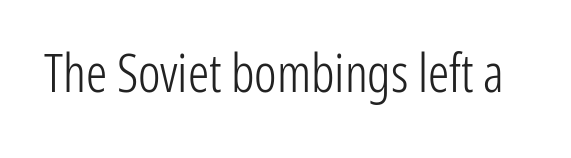
Q: Is the text bold? A: No.
Q: Is the text italic (slanted)? A: No, it is upright.
Q: Is the typeface a serif or a sans-serif typeface? A: Sans-serif.
Q: Is the text underlined? A: No.
Q: Is the spacing between letters normal or unusually wide? A: Normal.
Q: Width (condensed, normal, or wide)? A: Condensed.
Q: Stroke contrast? A: Low.
Q: x-height? A: Medium.
Q: Monospaced? A: No.
